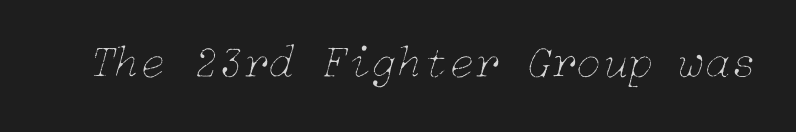
No letter is thick-stroked: the sample isn't bold. Honestly, the letter spacing is just normal — you wouldn't notice it. Posture: slanted. The glyphs are unaccompanied by any horizontal stroke below them.
